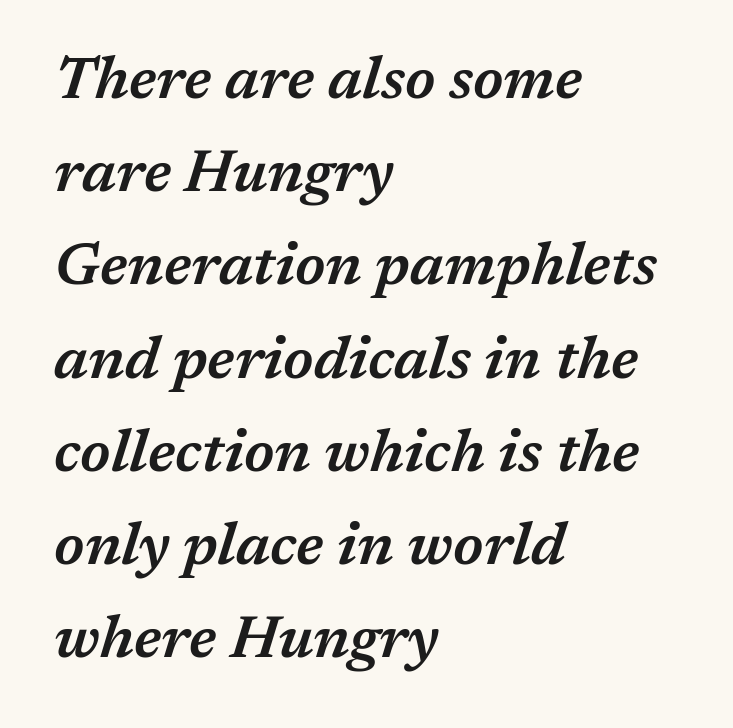
The image shows 59 px semibold type, italic (leaning right); set left-aligned, normal line spacing (1.58x), normal letter spacing, not underlined; medium stroke contrast and a medium x-height.
